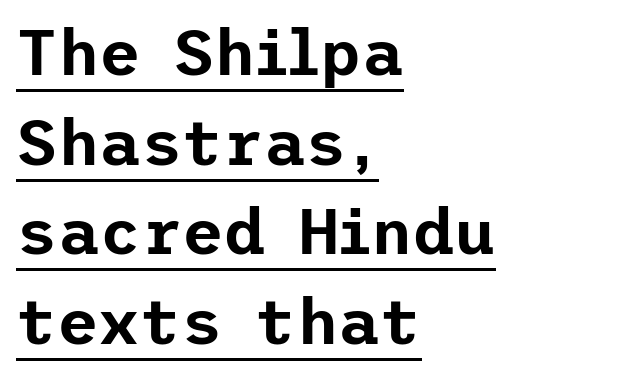
The image shows 64 px sans-serif type, upright; set left-aligned, normal line spacing (1.4x), normal letter spacing, underlined; low stroke contrast and a medium x-height.
